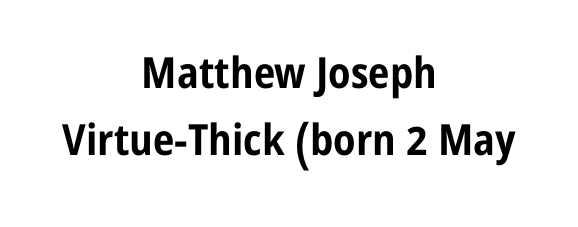
{"serif": "no", "italic": "no", "bold": "yes", "weight": "bold", "width": "condensed", "stroke_contrast": "low", "x_height": "medium", "monospaced": "no", "underline": "no", "align": "center", "line_spacing": "normal", "line_spacing_ratio": 1.56, "letter_spacing": "normal", "letter_spacing_em": 0.0, "glyph_px": 43}
